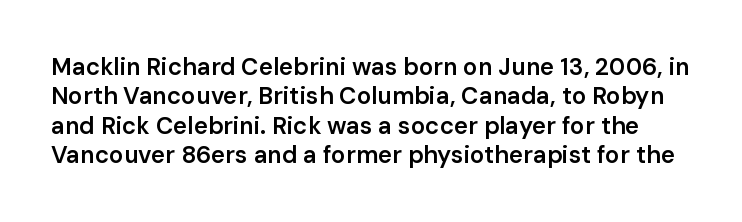
Q: Is the text bold? A: Semi-bold.
Q: Is the text italic (slanted)? A: No, it is upright.
Q: Is the text underlined? A: No.
Q: Is the spacing between letters normal or unusually wide? A: Normal.
